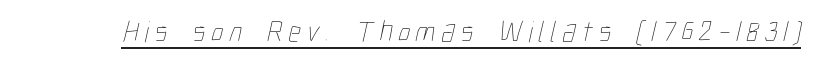
The image shows 30 px thin, condensed type; set unusually wide letter spacing (+0.2 em), underlined; low stroke contrast and a medium x-height.
